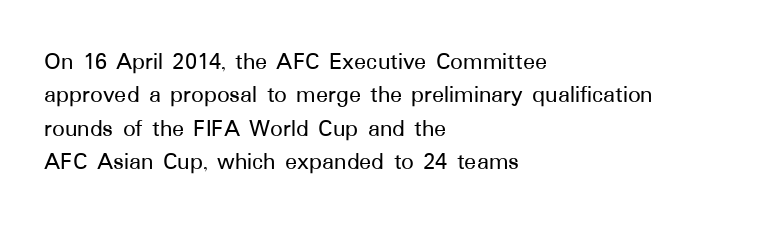
{"italic": "no", "underline": "no", "align": "left", "line_spacing": "normal", "line_spacing_ratio": 1.34, "letter_spacing": "normal", "letter_spacing_em": 0.0, "glyph_px": 25}
